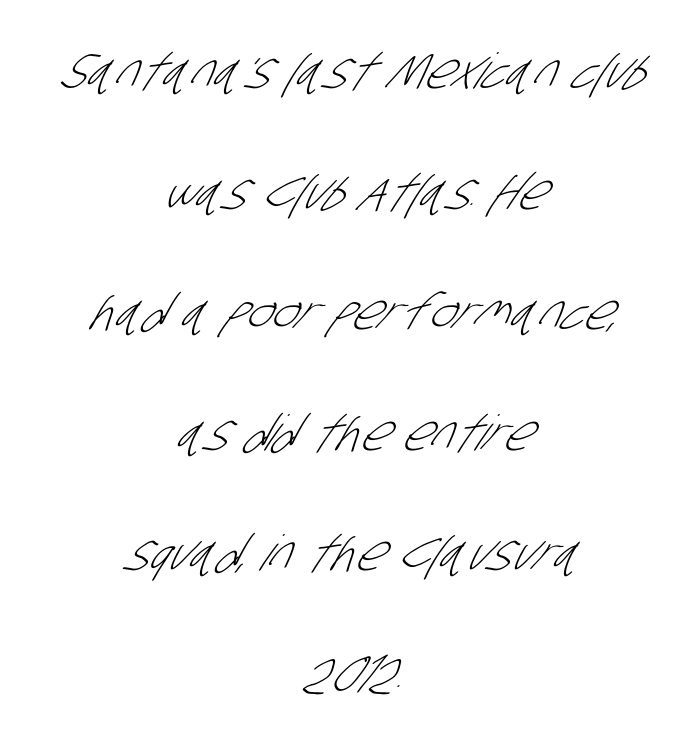
A clean baseline with only descenders dipping below it. A quiet, ordinary-to-light weight characterises the typeface. These lines are centered, leaving both edges ragged. Character widths vary here, with narrow letters taking less room than wide ones.
